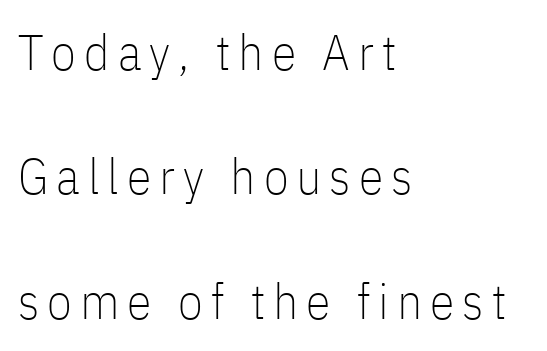
The image shows 50 px thin, condensed sans-serif type, upright; set left-aligned, loose line spacing (2.49x), not underlined; low stroke contrast and a medium x-height.
